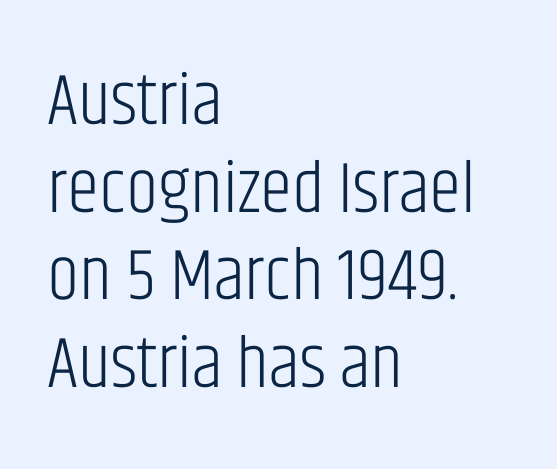
Q: Is the text bold? A: No.
Q: Is the text italic (slanted)? A: No, it is upright.
Q: Is the typeface a serif or a sans-serif typeface? A: Sans-serif.
Q: Is the text underlined? A: No.
Q: How is the paragraph aligned? A: Left-aligned.
Q: Is the spacing between letters normal or unusually wide? A: Normal.
Q: Width (condensed, normal, or wide)? A: Condensed.
Q: Stroke contrast? A: Low.
Q: x-height? A: Large.
Q: Monospaced? A: No.
